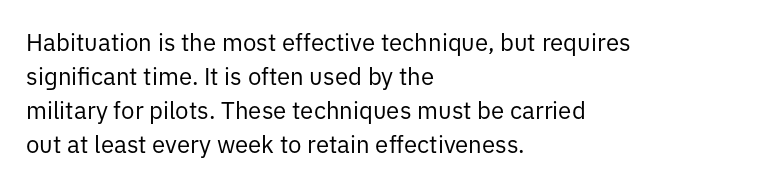
{"italic": "no", "bold": "no", "underline": "no", "align": "left", "line_spacing": "normal", "line_spacing_ratio": 1.41, "letter_spacing": "normal", "letter_spacing_em": 0.0, "glyph_px": 24}
